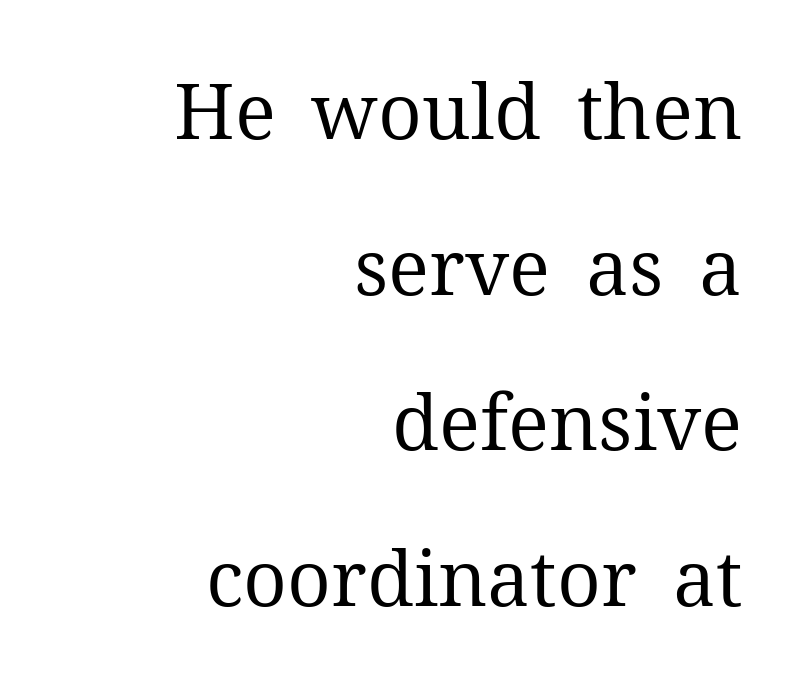
Q: Is the text bold? A: No.
Q: Is the text italic (slanted)? A: No, it is upright.
Q: Is the typeface a serif or a sans-serif typeface? A: Serif.
Q: Is the text underlined? A: No.
Q: How is the paragraph aligned? A: Right-aligned.
Q: Is the spacing between letters normal or unusually wide? A: Normal.
Q: Is the spacing between lines tight, normal or loose? A: Loose.
Q: Width (condensed, normal, or wide)? A: Normal.
Q: Stroke contrast? A: Medium.
Q: x-height? A: Medium.
Q: Monospaced? A: No.
